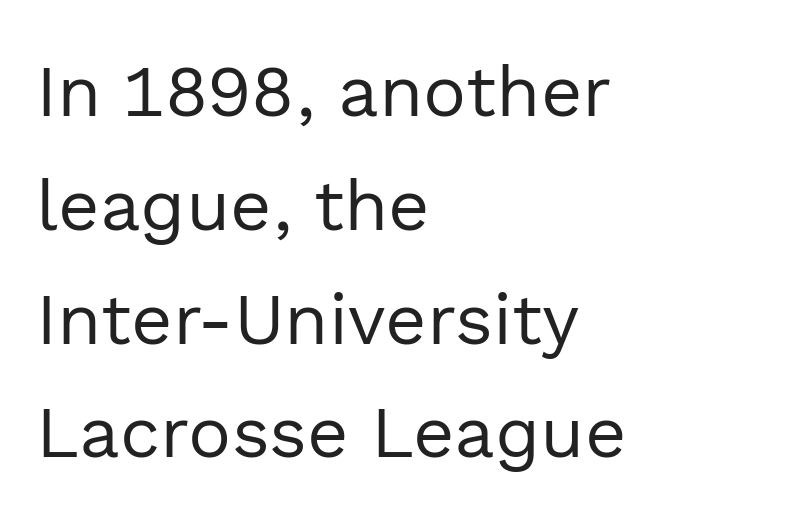
No word sits above an underline. Casual observation: everything's shoved over to the left. The letters advance in unequal steps, a hallmark of proportional type. Leading: standard. Nobody touched the tracking dial on this one. The typesetting does not lean heavy: it is not bold.
